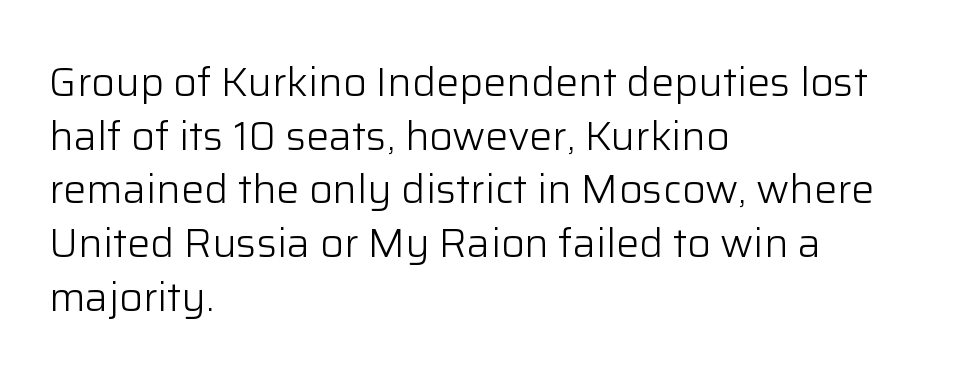
The image shows 41 px light sans-serif type, upright; set left-aligned, normal line spacing (1.31x), normal letter spacing, not underlined; low stroke contrast and a medium x-height.
